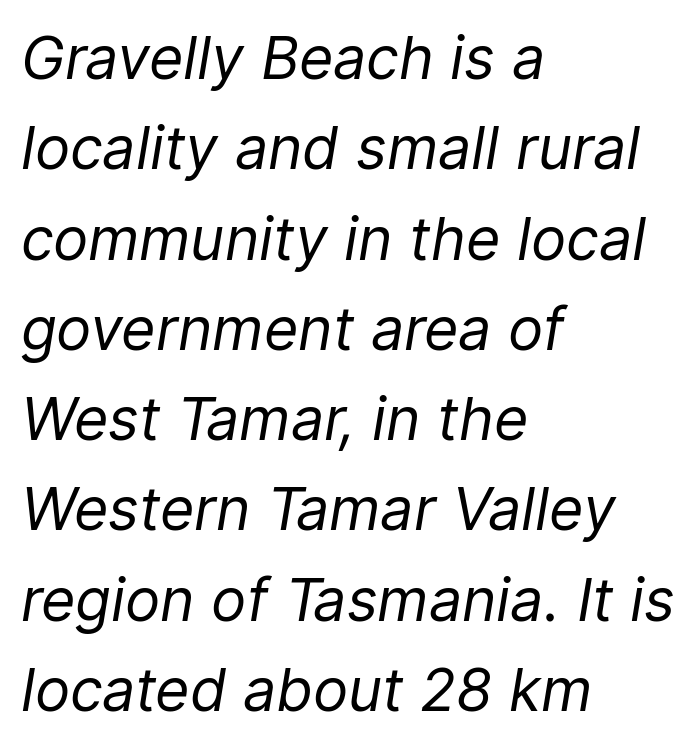
Q: Is the text bold? A: No.
Q: Is the text italic (slanted)? A: Yes, it leans right by about 9 degrees.
Q: Is the text underlined? A: No.
Q: How is the paragraph aligned? A: Left-aligned.
Q: Is the spacing between letters normal or unusually wide? A: Normal.
Q: Is the spacing between lines tight, normal or loose? A: Normal.
Q: Width (condensed, normal, or wide)? A: Normal.
Q: Stroke contrast? A: Low.
Q: x-height? A: Medium.
Q: Monospaced? A: No.
